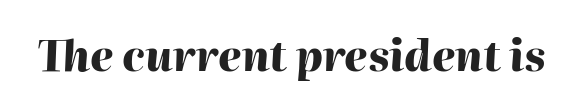
Each letter keeps its own natural width here, so spacing adapts to shape. Slant detected: the letters are inclined. The passage shown is emphatically bold. There is no visible air inserted between adjacent glyphs. Underline: absent.
